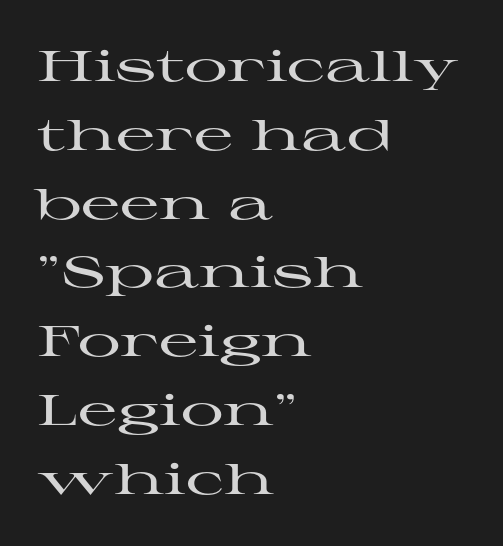
{"serif": "yes", "italic": "no", "width": "wide", "stroke_contrast": "high", "x_height": "medium", "monospaced": "no", "underline": "no", "align": "left", "line_spacing": "normal", "line_spacing_ratio": 1.6, "letter_spacing": "normal", "letter_spacing_em": 0.0, "glyph_px": 43}
